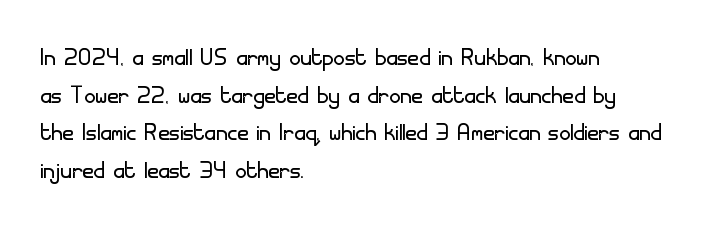
{"serif": "no", "italic": "no", "bold": "no", "weight": "light", "width": "normal", "stroke_contrast": "low", "x_height": "small", "monospaced": "no", "underline": "no", "align": "left", "line_spacing_ratio": 1.21, "letter_spacing": "normal", "letter_spacing_em": 0.0, "glyph_px": 31}
